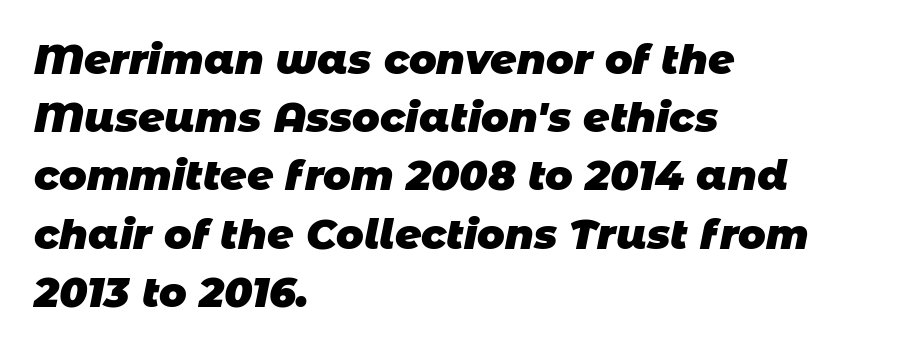
{"serif": "no", "bold": "yes", "weight": "heavy", "width": "normal", "stroke_contrast": "low", "x_height": "large", "monospaced": "no", "underline": "no", "align": "left", "line_spacing": "normal", "line_spacing_ratio": 1.42, "letter_spacing": "normal", "letter_spacing_em": 0.0, "glyph_px": 41}
